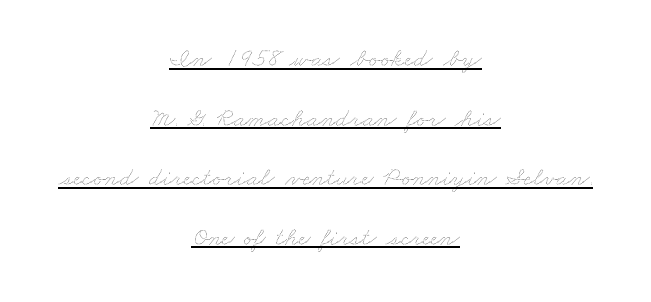
The image shows 26 px text type; set centered, loose line spacing (2.29x), normal letter spacing, underlined.
